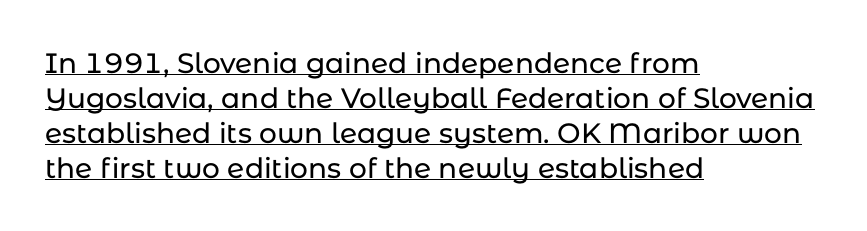
Q: Is the text italic (slanted)? A: No, it is upright.
Q: Is the typeface a serif or a sans-serif typeface? A: Sans-serif.
Q: Is the text underlined? A: Yes.
Q: How is the paragraph aligned? A: Left-aligned.
Q: Is the spacing between letters normal or unusually wide? A: Normal.
Q: Is the spacing between lines tight, normal or loose? A: Normal.
Q: Width (condensed, normal, or wide)? A: Normal.
Q: Stroke contrast? A: Low.
Q: x-height? A: Medium.
Q: Monospaced? A: No.
